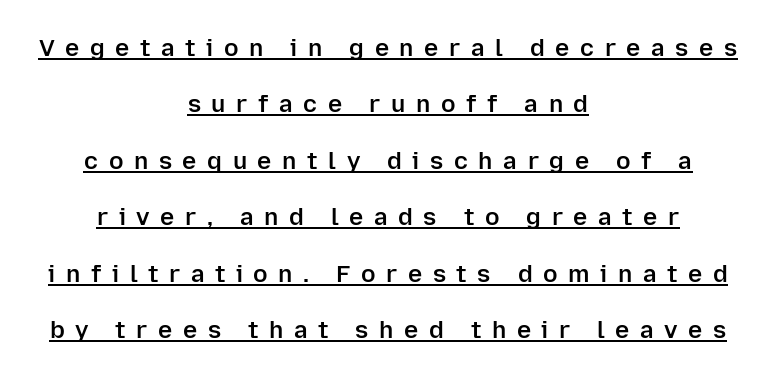
Does the lettering tilt? It doesn't — this is upright. What stands out about the letter spacing? Its width — letters are far apart. Compared with typical paragraphs, the rows here are farther apart. Weight check: semibold — heavier than regular, not quite bold. A continuous stroke trails under the words, as in a hyperlink. Caption: multi-line text, centered on the measure.
